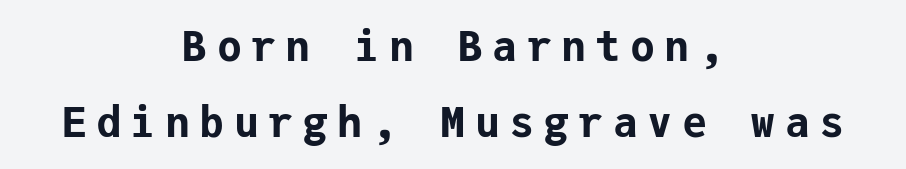
{"serif": "no", "italic": "no", "bold": "yes", "weight": "bold", "width": "normal", "stroke_contrast": "low", "x_height": "medium", "monospaced": "yes", "underline": "no", "align": "center", "line_spacing_ratio": 1.81, "letter_spacing": "wide", "letter_spacing_em": 0.22, "glyph_px": 42}
